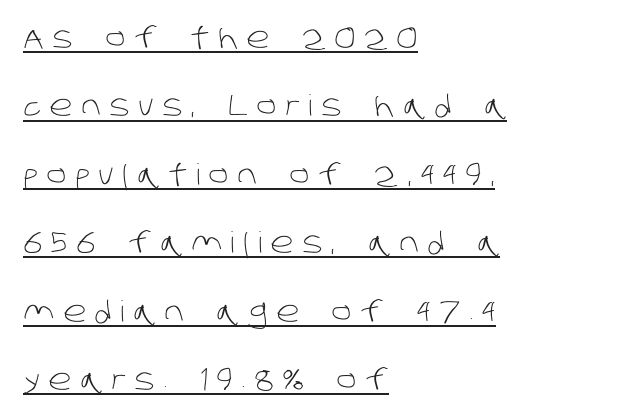
{"serif": "no", "bold": "no", "weight": "light", "width": "normal", "stroke_contrast": "low", "x_height": "large", "monospaced": "no", "underline": "yes", "align": "left", "line_spacing": "loose", "line_spacing_ratio": 2.36, "letter_spacing": "wide", "letter_spacing_em": 0.3, "glyph_px": 29}
